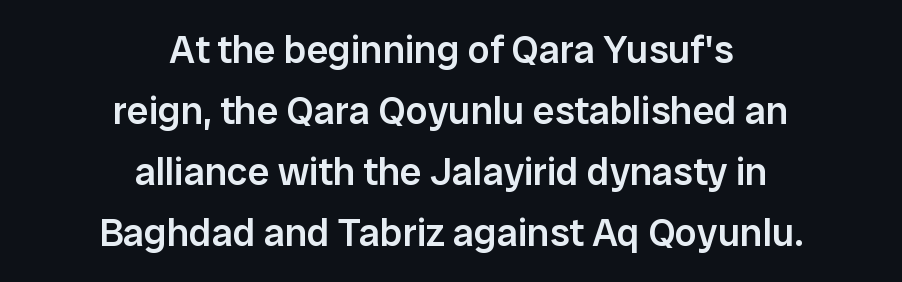
Q: Is the text bold? A: Semi-bold.
Q: Is the text italic (slanted)? A: No, it is upright.
Q: Is the typeface a serif or a sans-serif typeface? A: Sans-serif.
Q: Is the text underlined? A: No.
Q: How is the paragraph aligned? A: Centered.
Q: Is the spacing between letters normal or unusually wide? A: Normal.
Q: Is the spacing between lines tight, normal or loose? A: Normal.
Q: Width (condensed, normal, or wide)? A: Normal.
Q: Stroke contrast? A: Low.
Q: x-height? A: Medium.
Q: Monospaced? A: No.
